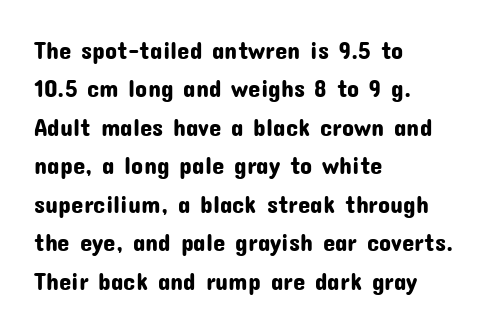
These lines stack with their left ends in a neat column. This is the regular roman posture of the typeface. Leading matches the norm, producing a regular column. No extra tracking has been applied to these lines. Type without underlining.
